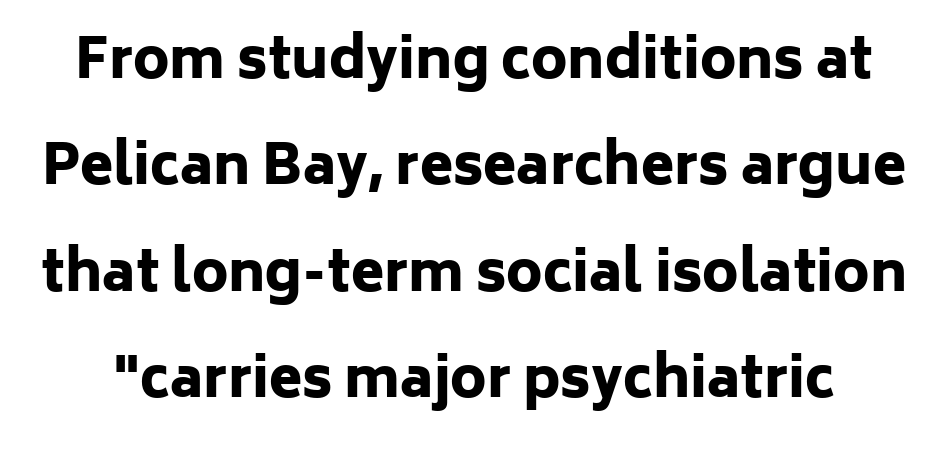
The image shows 54 px heavy sans-serif type, upright; set loose line spacing (1.97x), normal letter spacing, not underlined; low stroke contrast and a medium x-height.
